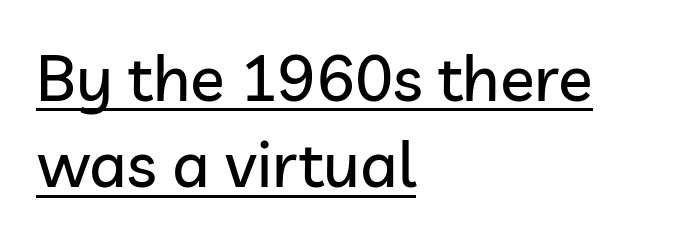
{"serif": "no", "italic": "no", "width": "normal", "stroke_contrast": "low", "x_height": "medium", "monospaced": "no", "underline": "yes", "align": "left", "line_spacing": "normal", "line_spacing_ratio": 1.35, "letter_spacing": "normal", "letter_spacing_em": 0.0, "glyph_px": 64}
